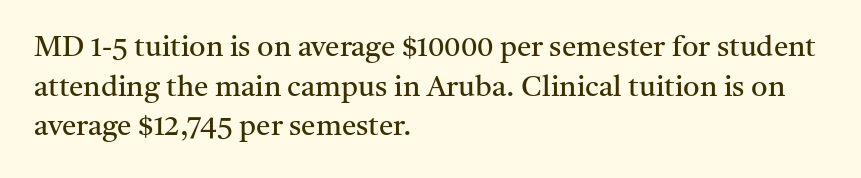
How are the letters spaced? Ordinarily, with no added tracking. Is the type heavy? It reads as light-to-regular instead. The rendering uses natural spacing where letterforms have individual widths. These lines are composed in type with serifs.
